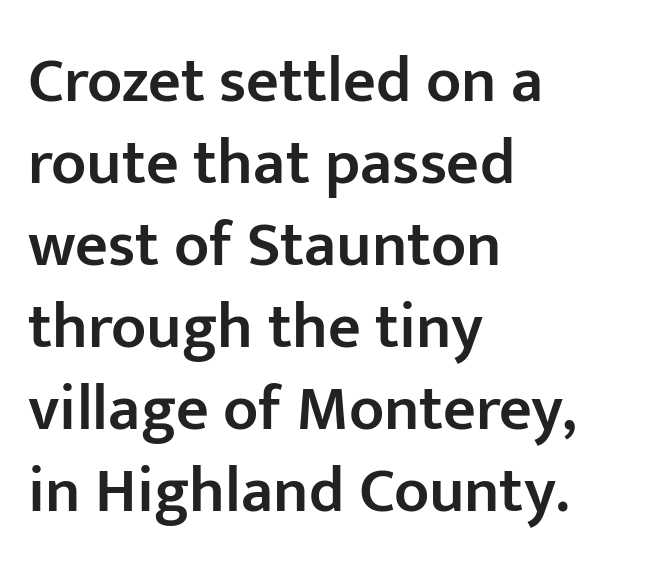
{"serif": "no", "italic": "no", "bold": "semi", "weight": "semibold", "width": "normal", "stroke_contrast": "low", "x_height": "medium", "monospaced": "no", "underline": "no", "align": "left", "line_spacing": "normal", "line_spacing_ratio": 1.28, "letter_spacing": "normal", "letter_spacing_em": 0.0, "glyph_px": 64}
